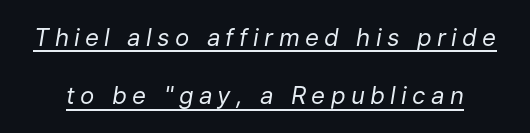
The image shows 24 px text type, italic (leaning right); set loose line spacing (2.43x), unusually wide letter spacing (+0.22 em), underlined.
